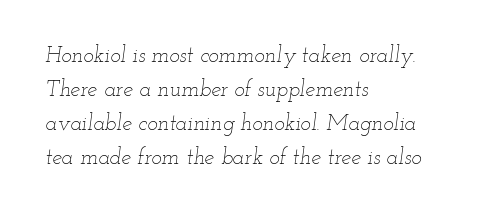
Tall strokes in this sample are angled rather than plumb. Typeset ragged right — the left edge is the straight one. Words appear dense and cohesive because spacing is normal. The font sits on the lighter half of the weight spectrum, regular included. The words here are not underlined.
